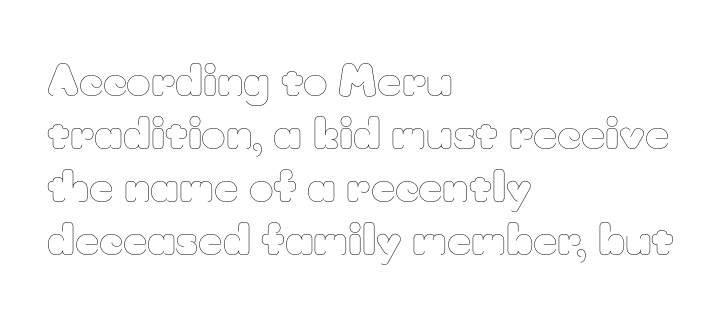
The image shows 42 px thin type, upright; set left-aligned, normal line spacing (1.26x), normal letter spacing, not underlined; low stroke contrast and a small x-height.
